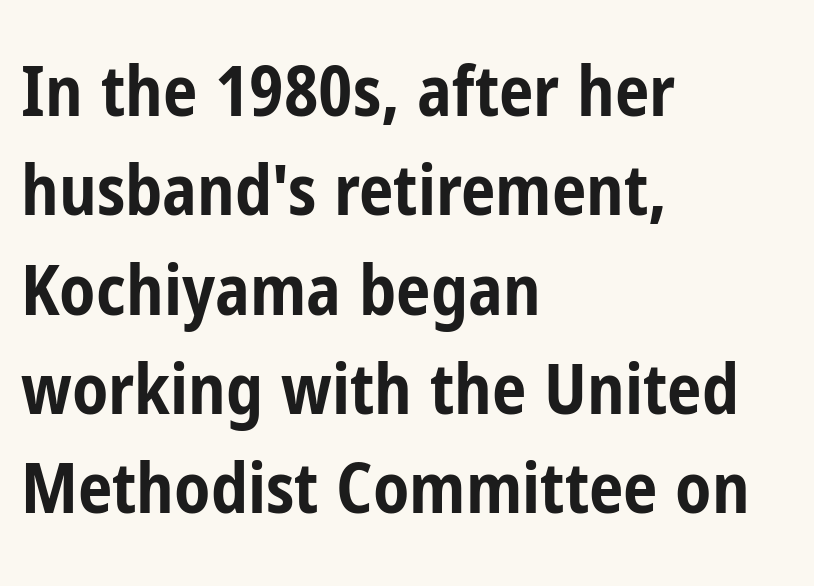
The image shows 69 px bold, condensed sans-serif type, upright; set left-aligned, normal line spacing (1.44x), normal letter spacing, not underlined; low stroke contrast and a medium x-height.
